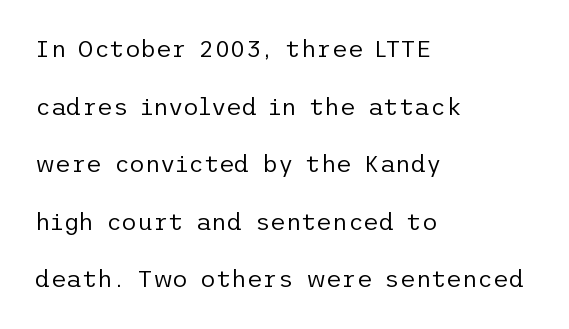
Q: Is the text bold? A: No.
Q: Is the text italic (slanted)? A: No, it is upright.
Q: Is the text underlined? A: No.
Q: How is the paragraph aligned? A: Left-aligned.
Q: Is the spacing between letters normal or unusually wide? A: Normal.
Q: Is the spacing between lines tight, normal or loose? A: Loose.
